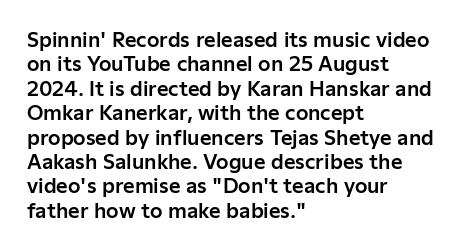
The image shows 20 px text type, upright; set left-aligned, line spacing 1.22x, normal letter spacing, not underlined.
